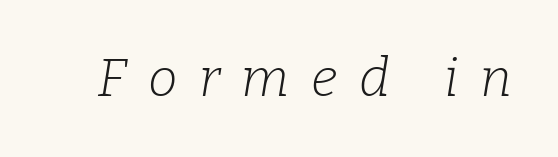
Examine the stroke ends and you'll spot serifs. The rendering uses natural spacing where letterforms have individual widths. The specimen reads as italic at a glance. The letters look calm and open, with moderate or lighter stems. Here the glyphs are tracked loosely, breaking word shapes into spaced letters.
